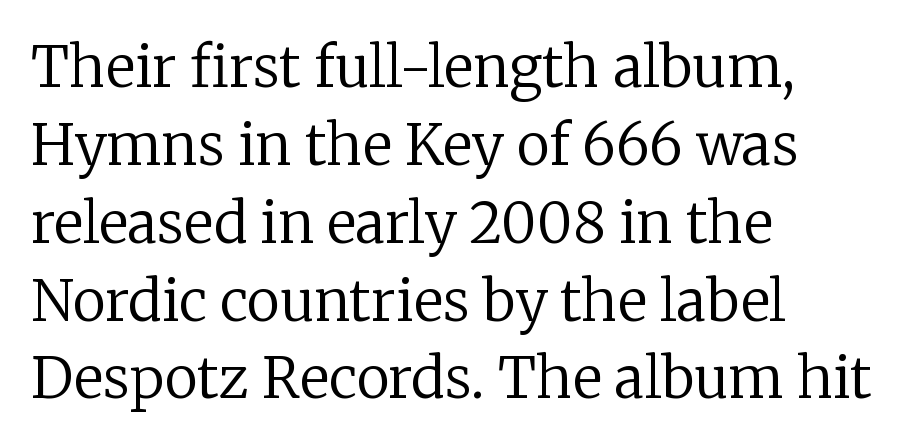
The lettering stays uniformly vertical, giving the passage a roman look. Does extra space separate the letters? No, they use regular spacing. You can tell from the footed stems that serif type was used. Varying glyph widths throughout — classic text-font behaviour.
